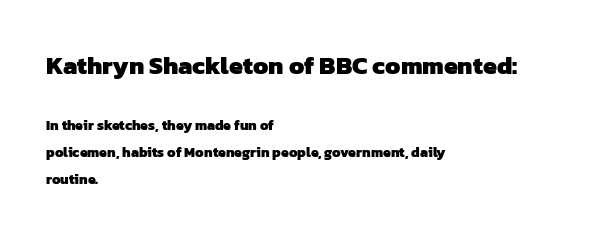
The image shows 25 px bold type; set left-aligned, loose line spacing (1.92x), normal letter spacing, not underlined; the first (top) block is 1.79x larger.
